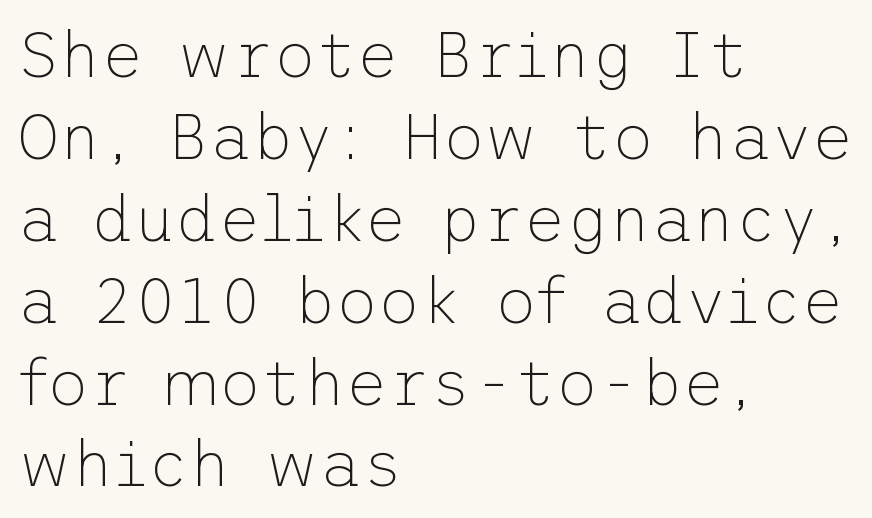
{"serif": "no", "italic": "no", "bold": "no", "weight": "thin", "width": "normal", "stroke_contrast": "low", "x_height": "medium", "underline": "no", "align": "left", "line_spacing": "normal", "line_spacing_ratio": 1.26, "letter_spacing": "normal", "letter_spacing_em": 0.0, "glyph_px": 65}
